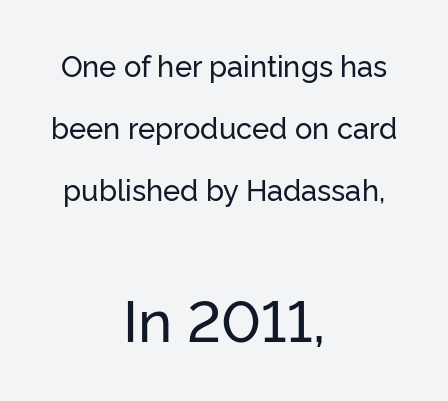
Q: Is the text italic (slanted)? A: No, it is upright.
Q: Is the typeface a serif or a sans-serif typeface? A: Sans-serif.
Q: Is the text underlined? A: No.
Q: How is the paragraph aligned? A: Centered.
Q: Is the spacing between letters normal or unusually wide? A: Normal.
Q: Is the spacing between lines tight, normal or loose? A: Loose.
Q: Which block of text is set in a larger size, the first (top) or the second (bottom)? A: The second (bottom) one.
Q: Width (condensed, normal, or wide)? A: Normal.
Q: Stroke contrast? A: Low.
Q: x-height? A: Medium.
Q: Monospaced? A: No.
